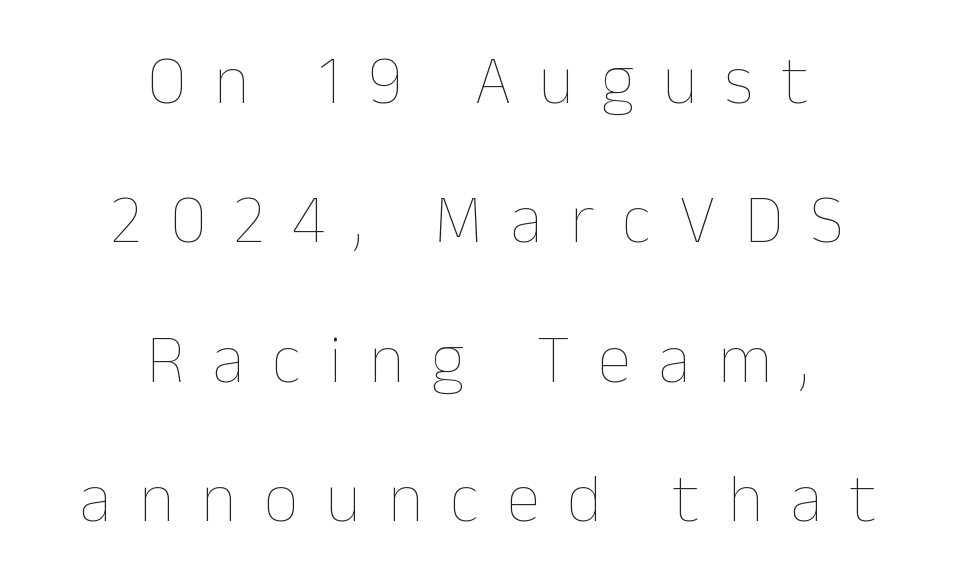
Q: Is the text bold? A: No.
Q: Is the text italic (slanted)? A: No, it is upright.
Q: Is the text underlined? A: No.
Q: How is the paragraph aligned? A: Centered.
Q: Is the spacing between letters normal or unusually wide? A: Unusually wide.
Q: Is the spacing between lines tight, normal or loose? A: Loose.
Q: Width (condensed, normal, or wide)? A: Normal.
Q: Stroke contrast? A: Low.
Q: x-height? A: Medium.
Q: Monospaced? A: No.
